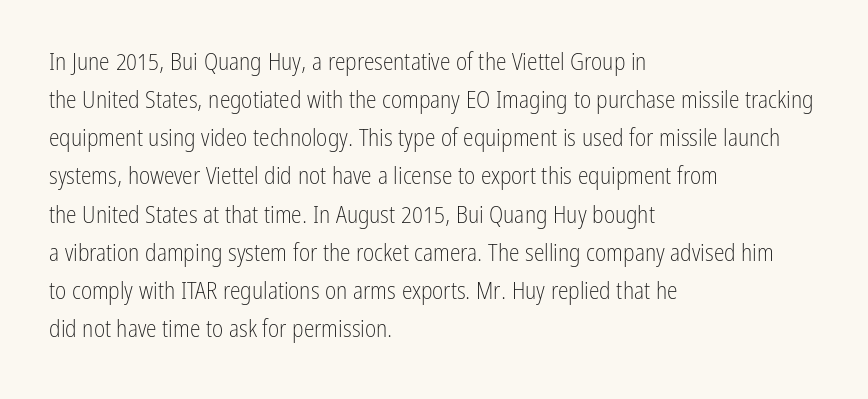
Q: Is the text bold? A: No.
Q: Is the text italic (slanted)? A: No, it is upright.
Q: Is the text underlined? A: No.
Q: How is the paragraph aligned? A: Left-aligned.
Q: Is the spacing between letters normal or unusually wide? A: Normal.
Q: Is the spacing between lines tight, normal or loose? A: Normal.
